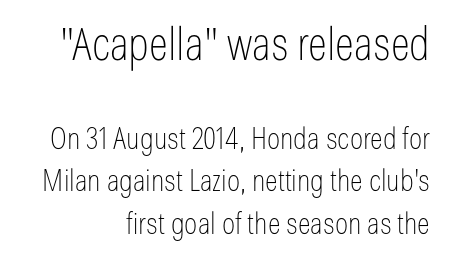
The image shows 45 px thin, condensed sans-serif type, upright; set right-aligned, normal line spacing (1.42x), normal letter spacing, not underlined; the first (top) block is 1.5x larger; low stroke contrast and a medium x-height.
